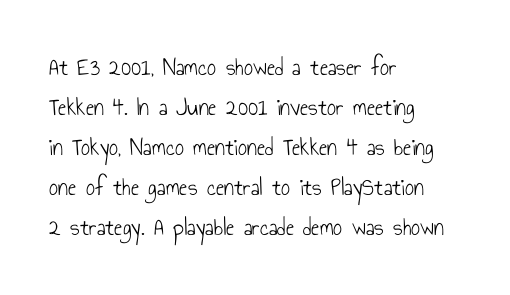
{"italic": "no", "bold": "no", "underline": "no", "align": "left", "line_spacing": "normal", "line_spacing_ratio": 1.6, "letter_spacing": "normal", "letter_spacing_em": 0.0, "glyph_px": 25}
